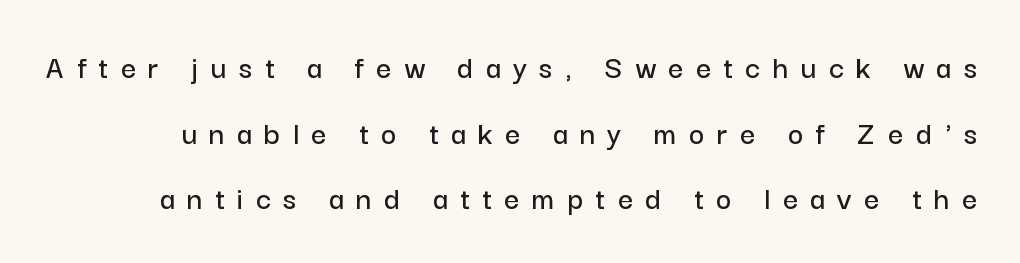
Q: Is the text italic (slanted)? A: No, it is upright.
Q: Is the typeface a serif or a sans-serif typeface? A: Sans-serif.
Q: Is the text underlined? A: No.
Q: Is the spacing between letters normal or unusually wide? A: Unusually wide.
Q: Is the spacing between lines tight, normal or loose? A: Loose.
Q: Width (condensed, normal, or wide)? A: Normal.
Q: Stroke contrast? A: Low.
Q: x-height? A: Medium.
Q: Monospaced? A: No.
